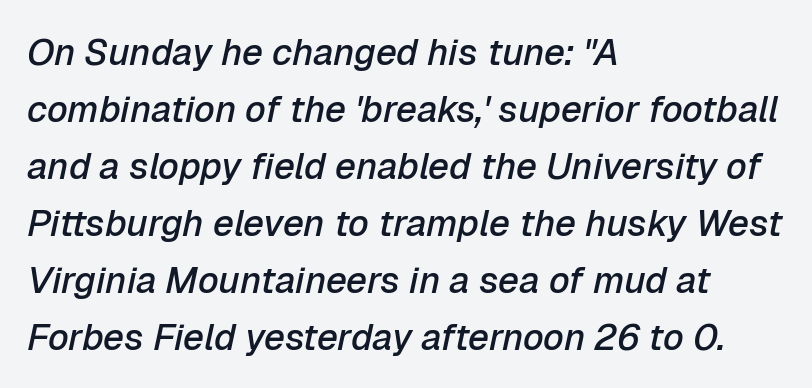
This block has exactly the height ordinary leading produces. The glyphs are unaccompanied by any horizontal stroke below them. The specimen reads as italic at a glance. Visually the block forms a straight wall on the left and a jagged coastline on the right.
